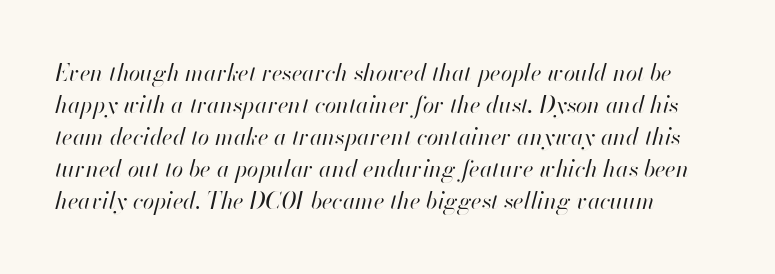
Q: Is the text bold? A: No.
Q: Is the text italic (slanted)? A: Yes, it leans right by about 13 degrees.
Q: Is the text underlined? A: No.
Q: Is the spacing between letters normal or unusually wide? A: Normal.
Q: Is the spacing between lines tight, normal or loose? A: Normal.
